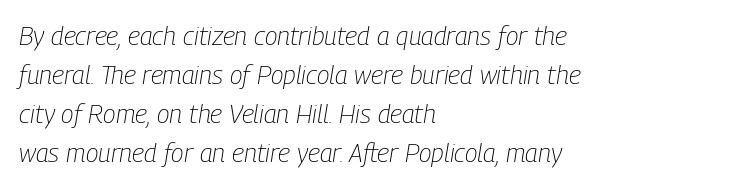
The strip under each line holds only bare page. The rendering uses a moderate line-height, typical for paragraphs. Observe the ordinary spacing: letters are neighbours, not strangers. The cut favours lightness, reaching ordinary text weight at its darkest. The rendering anchors every line to the left-hand side.
